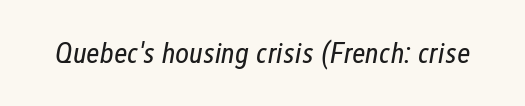
The image shows 30 px regular-weight, condensed type, italic (leaning right); set normal letter spacing, not underlined; low stroke contrast and a medium x-height.
